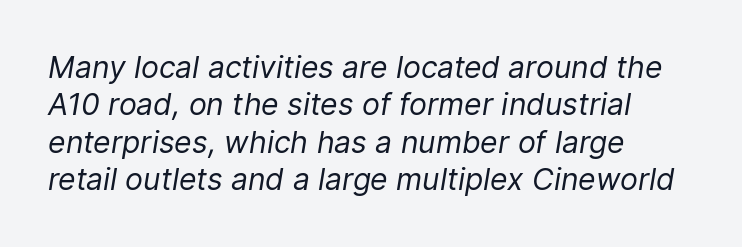
The image shows 30 px regular-weight type, italic (leaning right); set left-aligned, normal line spacing (1.25x), normal letter spacing, not underlined; low stroke contrast and a medium x-height.
